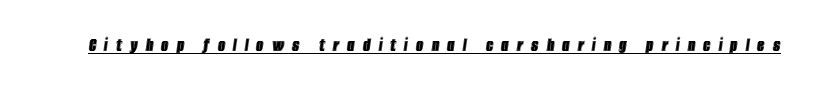
{"italic": "yes", "lean": "right", "slant_degrees": 8, "underline": "yes", "letter_spacing": "wide", "letter_spacing_em": 0.41, "glyph_px": 20}
